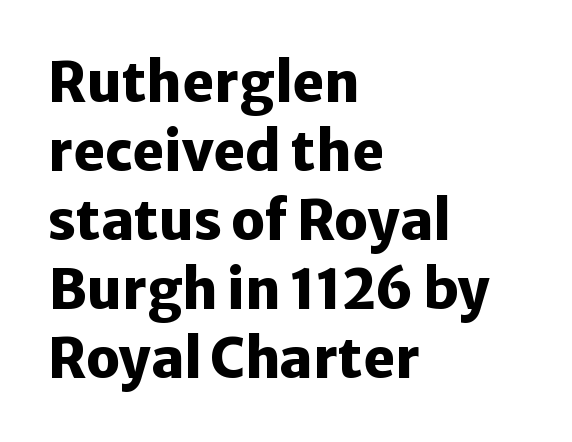
Q: Is the text bold? A: Yes.
Q: Is the text italic (slanted)? A: No, it is upright.
Q: Is the typeface a serif or a sans-serif typeface? A: Sans-serif.
Q: Is the text underlined? A: No.
Q: How is the paragraph aligned? A: Left-aligned.
Q: Is the spacing between letters normal or unusually wide? A: Normal.
Q: Is the spacing between lines tight, normal or loose? A: Normal.
Q: Width (condensed, normal, or wide)? A: Normal.
Q: Stroke contrast? A: Low.
Q: x-height? A: Medium.
Q: Monospaced? A: No.
